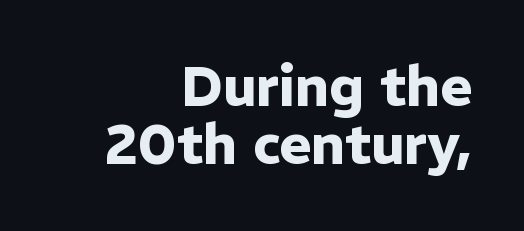
Q: Is the text bold? A: Yes.
Q: Is the text italic (slanted)? A: No, it is upright.
Q: Is the typeface a serif or a sans-serif typeface? A: Sans-serif.
Q: Is the text underlined? A: No.
Q: How is the paragraph aligned? A: Right-aligned.
Q: Is the spacing between letters normal or unusually wide? A: Normal.
Q: Is the spacing between lines tight, normal or loose? A: Tight.
Q: Width (condensed, normal, or wide)? A: Normal.
Q: Stroke contrast? A: Low.
Q: x-height? A: Medium.
Q: Monospaced? A: No.
